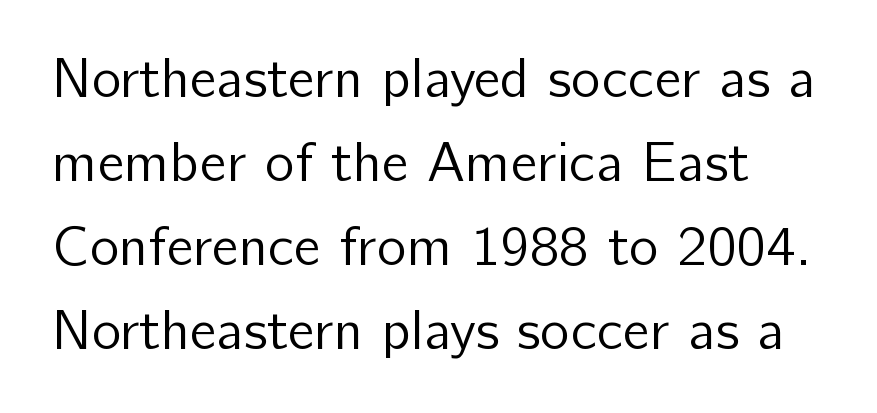
Q: Is the text bold? A: No.
Q: Is the text italic (slanted)? A: No, it is upright.
Q: Is the typeface a serif or a sans-serif typeface? A: Sans-serif.
Q: Is the text underlined? A: No.
Q: Is the spacing between letters normal or unusually wide? A: Normal.
Q: Is the spacing between lines tight, normal or loose? A: Normal.
Q: Width (condensed, normal, or wide)? A: Normal.
Q: Stroke contrast? A: Low.
Q: x-height? A: Medium.
Q: Monospaced? A: No.
